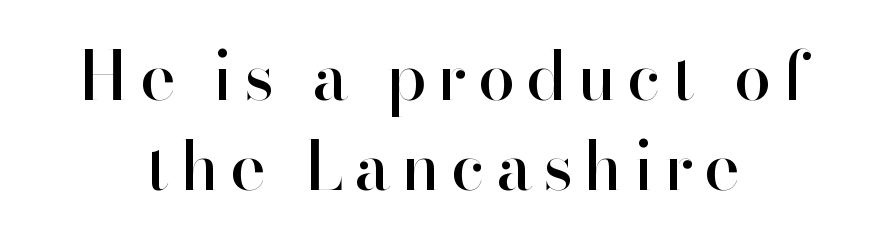
The image shows 67 px sans-serif type, upright; set centered, normal line spacing (1.34x), not underlined; high stroke contrast and a small x-height.
